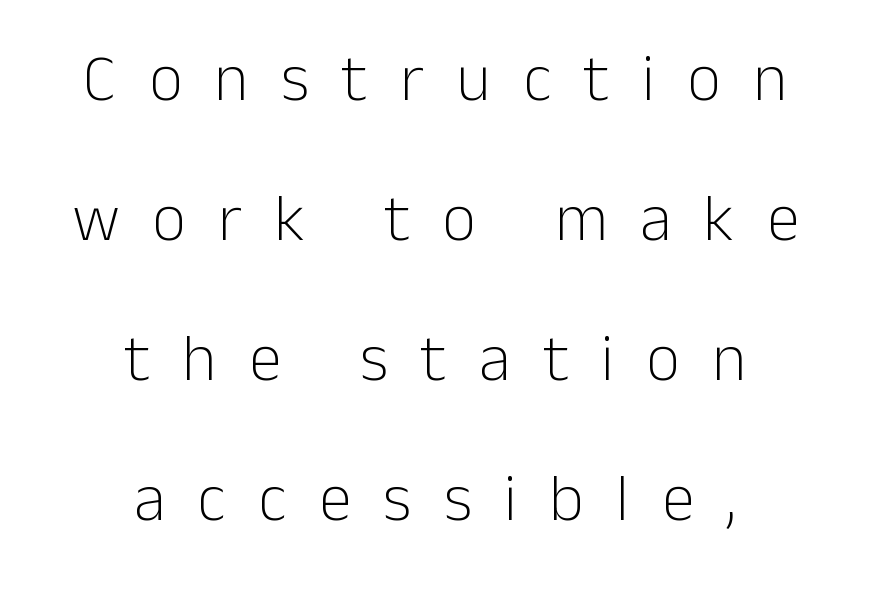
{"serif": "no", "italic": "no", "bold": "no", "weight": "light", "width": "normal", "stroke_contrast": "low", "x_height": "medium", "monospaced": "no", "underline": "no", "align": "center", "line_spacing": "loose", "line_spacing_ratio": 2.12, "letter_spacing": "wide", "letter_spacing_em": 0.49, "glyph_px": 66}
